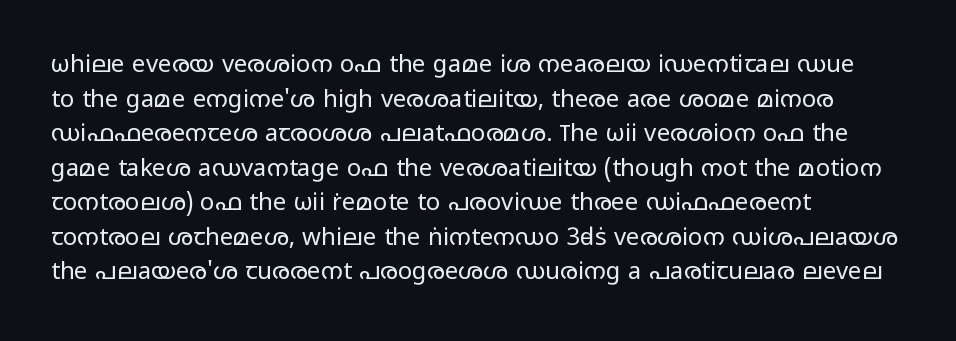
Regarding leading, the lines here are spaced in the standard way. The letters look calm and open, with moderate or lighter stems. Layout note: lines flush left. The rendering keeps characters at their native spacing. The lettering stays uniformly vertical, giving the passage a roman look. Underline: absent.
